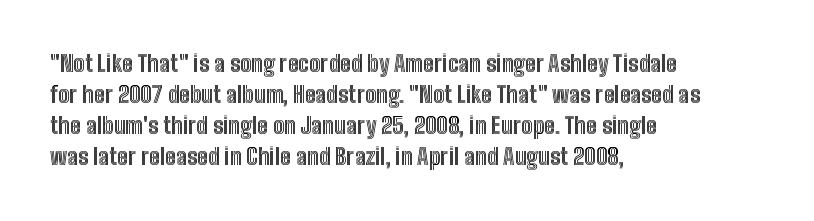
{"italic": "no", "underline": "no", "align": "left", "line_spacing": "normal", "line_spacing_ratio": 1.41, "letter_spacing": "normal", "letter_spacing_em": 0.0, "glyph_px": 22}
